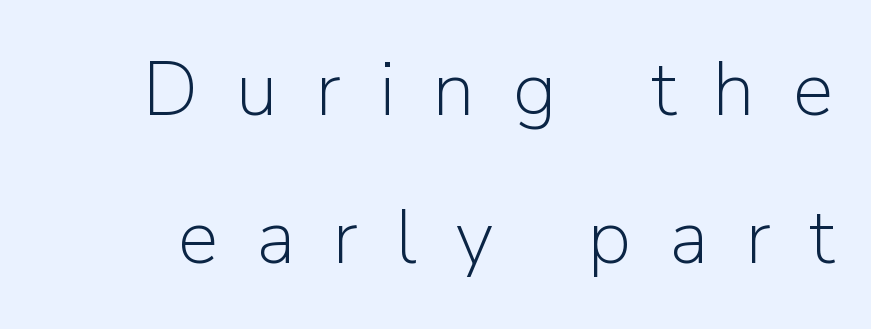
Q: Is the text bold? A: No.
Q: Is the text italic (slanted)? A: No, it is upright.
Q: Is the typeface a serif or a sans-serif typeface? A: Sans-serif.
Q: Is the text underlined? A: No.
Q: Is the spacing between letters normal or unusually wide? A: Unusually wide.
Q: Is the spacing between lines tight, normal or loose? A: Loose.
Q: Width (condensed, normal, or wide)? A: Normal.
Q: Stroke contrast? A: Low.
Q: x-height? A: Medium.
Q: Monospaced? A: No.
